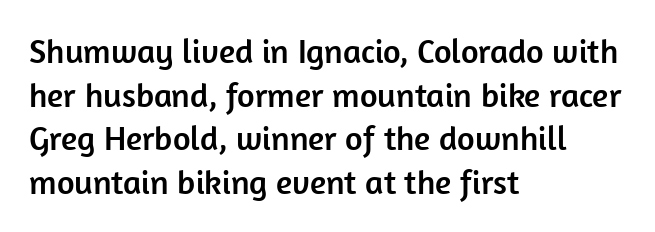
Q: Is the text italic (slanted)? A: No, it is upright.
Q: Is the typeface a serif or a sans-serif typeface? A: Sans-serif.
Q: Is the text underlined? A: No.
Q: How is the paragraph aligned? A: Left-aligned.
Q: Is the spacing between letters normal or unusually wide? A: Normal.
Q: Is the spacing between lines tight, normal or loose? A: Normal.
Q: Width (condensed, normal, or wide)? A: Normal.
Q: Stroke contrast? A: Low.
Q: x-height? A: Medium.
Q: Monospaced? A: No.
